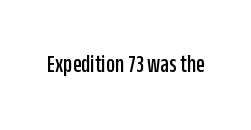
Q: Is the text italic (slanted)? A: No, it is upright.
Q: Is the text underlined? A: No.
Q: Is the spacing between letters normal or unusually wide? A: Normal.
